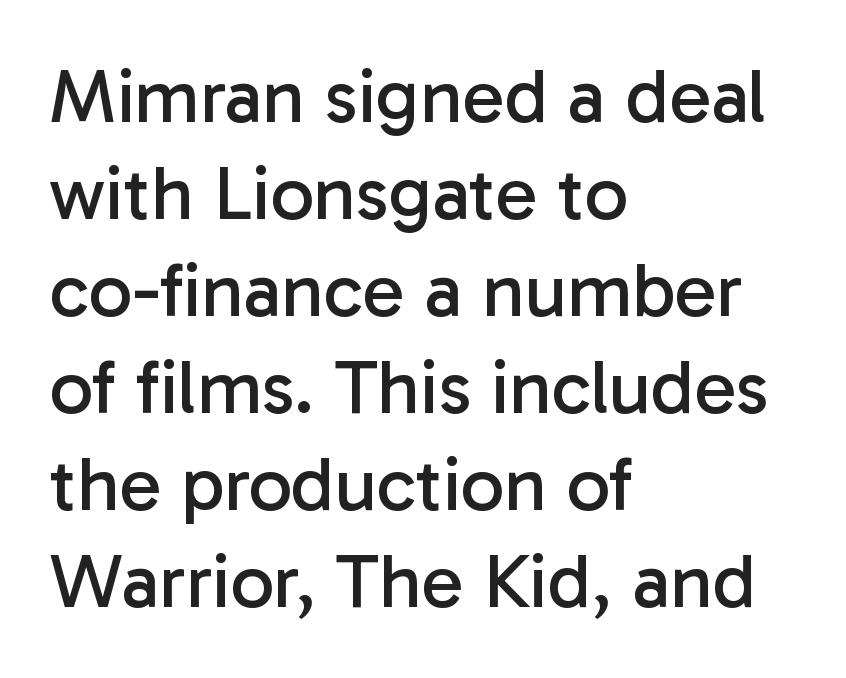
The image shows 77 px regular-weight sans-serif type, upright; set left-aligned, normal line spacing (1.26x), normal letter spacing, not underlined; low stroke contrast and a medium x-height.
